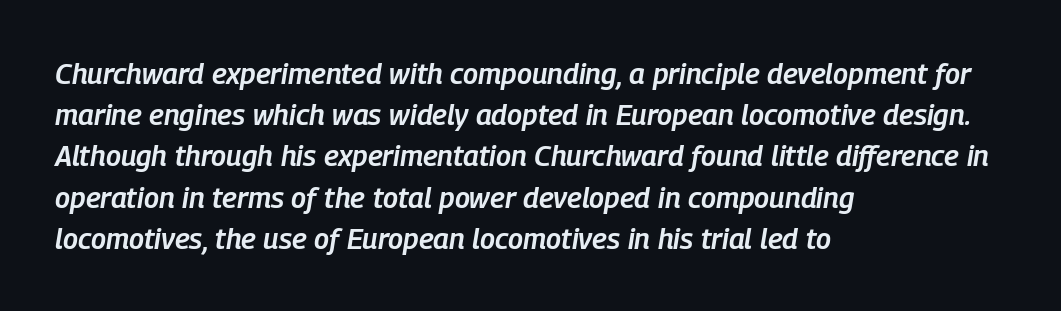
The image shows 29 px semibold, condensed type, italic (leaning right); set left-aligned, normal line spacing (1.42x), normal letter spacing, not underlined; low stroke contrast and a medium x-height.
